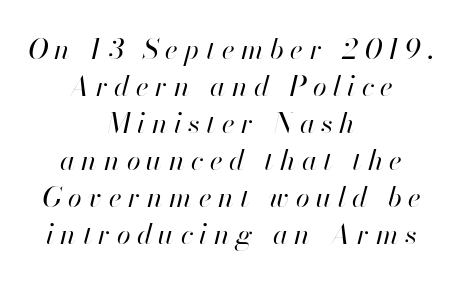
Q: Is the text bold? A: No.
Q: Is the text italic (slanted)? A: Yes, it leans right by about 13 degrees.
Q: Is the text underlined? A: No.
Q: How is the paragraph aligned? A: Centered.
Q: Is the spacing between letters normal or unusually wide? A: Unusually wide.
Q: Is the spacing between lines tight, normal or loose? A: Normal.
Q: Width (condensed, normal, or wide)? A: Normal.
Q: Stroke contrast? A: High.
Q: x-height? A: Small.
Q: Monospaced? A: No.
